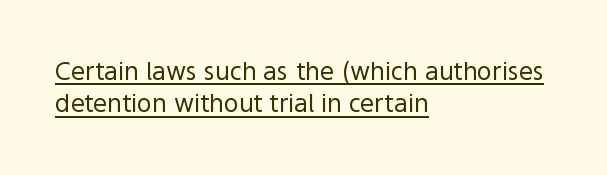
{"italic": "no", "bold": "no", "underline": "yes", "align": "left", "line_spacing": "normal", "line_spacing_ratio": 1.3, "letter_spacing": "normal", "letter_spacing_em": 0.0, "glyph_px": 25}
